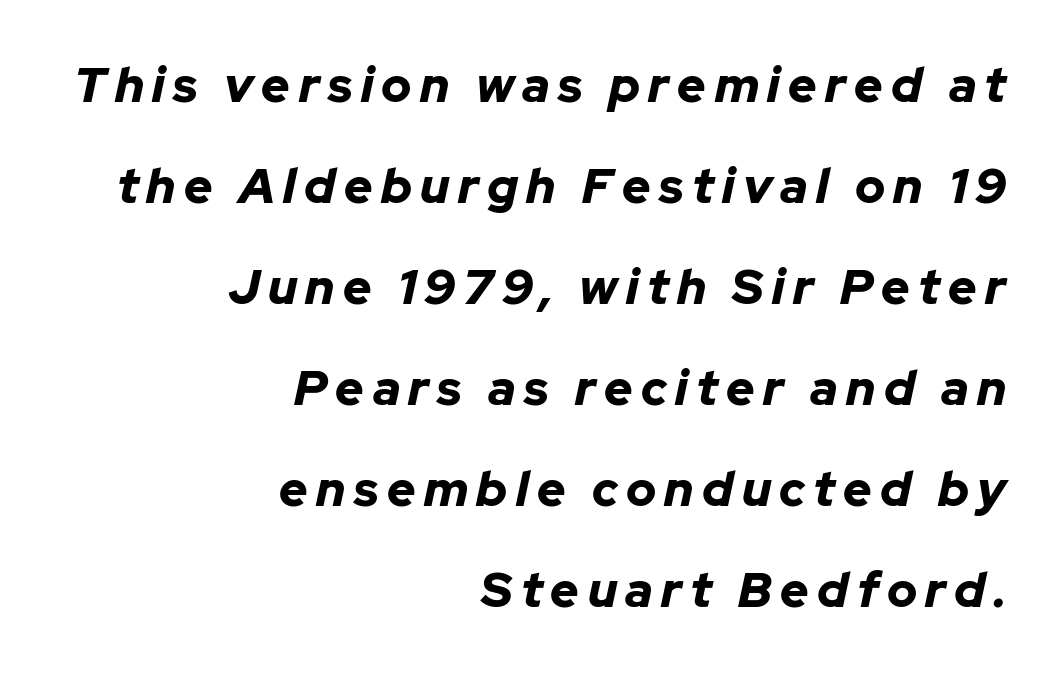
Baseline-to-baseline distance is far greater than the letter height. Each letter keeps its own natural width here, so spacing adapts to shape. Notice how thick the strokes are: this is what a full bold looks like. Each row of text sits above clean, open space. Italic: yes, the glyphs are oblique.
